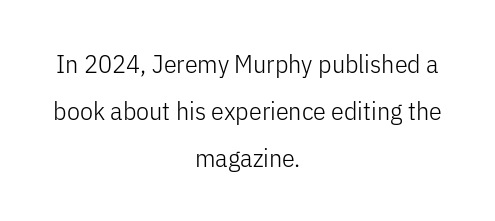
{"italic": "no", "bold": "no", "underline": "no", "align": "center", "line_spacing_ratio": 1.8, "letter_spacing": "normal", "letter_spacing_em": 0.0, "glyph_px": 26}
